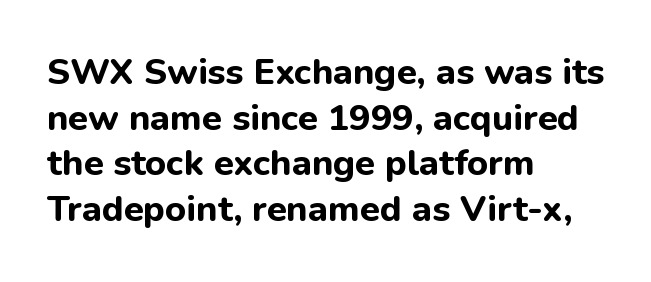
Q: Is the text bold? A: Yes.
Q: Is the text italic (slanted)? A: No, it is upright.
Q: Is the typeface a serif or a sans-serif typeface? A: Sans-serif.
Q: Is the text underlined? A: No.
Q: How is the paragraph aligned? A: Left-aligned.
Q: Is the spacing between letters normal or unusually wide? A: Normal.
Q: Is the spacing between lines tight, normal or loose? A: Normal.
Q: Width (condensed, normal, or wide)? A: Normal.
Q: Stroke contrast? A: Low.
Q: x-height? A: Medium.
Q: Monospaced? A: No.
